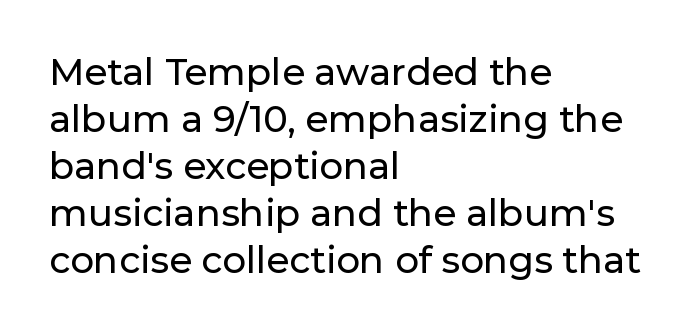
Descender tails drop into unmarked territory. The specimen reads as upright at a glance. Character widths vary here, with narrow letters taking less room than wide ones. The passage shown is typeset with a sans-serif family. Every row of glyphs begins at an identical x-position on the left.
